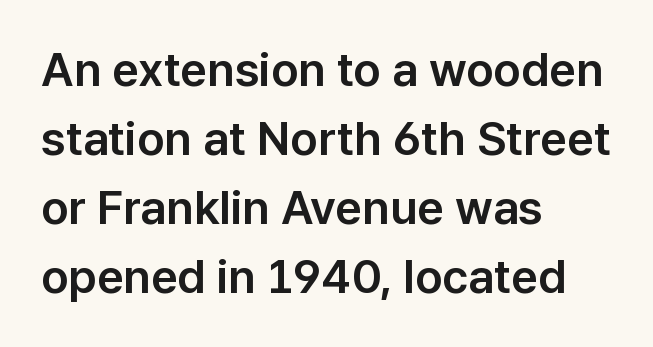
Reading down the block, your eye returns to a fixed left position each line. Descenders hang freely into open space. Compared with typical paragraphs, the rows here are spaced about the same. Do the characters align in a grid? No, the font is proportional.
